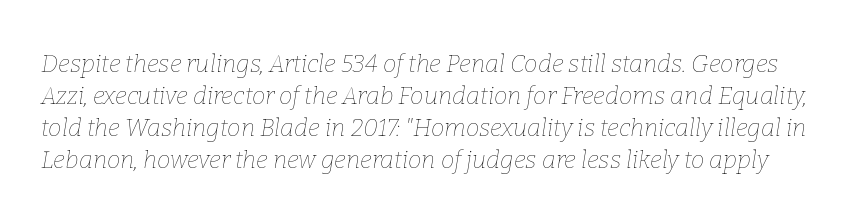
{"italic": "yes", "lean": "right", "slant_degrees": 9, "bold": "no", "underline": "no", "line_spacing": "normal", "line_spacing_ratio": 1.33, "letter_spacing": "normal", "letter_spacing_em": 0.0, "glyph_px": 24}
